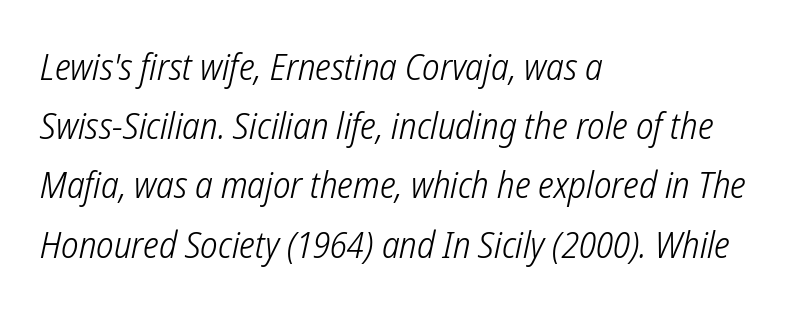
{"serif": "no", "bold": "no", "weight": "light", "width": "condensed", "stroke_contrast": "low", "x_height": "medium", "monospaced": "no", "underline": "no", "align": "left", "line_spacing": "normal", "line_spacing_ratio": 1.6, "letter_spacing": "normal", "letter_spacing_em": 0.0, "glyph_px": 37}
